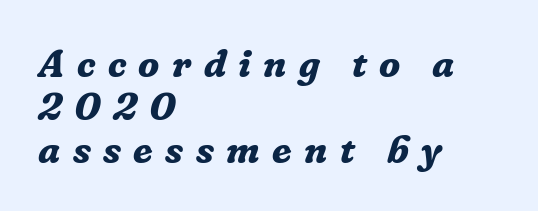
Descenders are the only things crossing below the line. Letterform terminals end in serifs throughout the passage. It's the slanting kind of type. Typeset ragged right — the left edge is the straight one.
